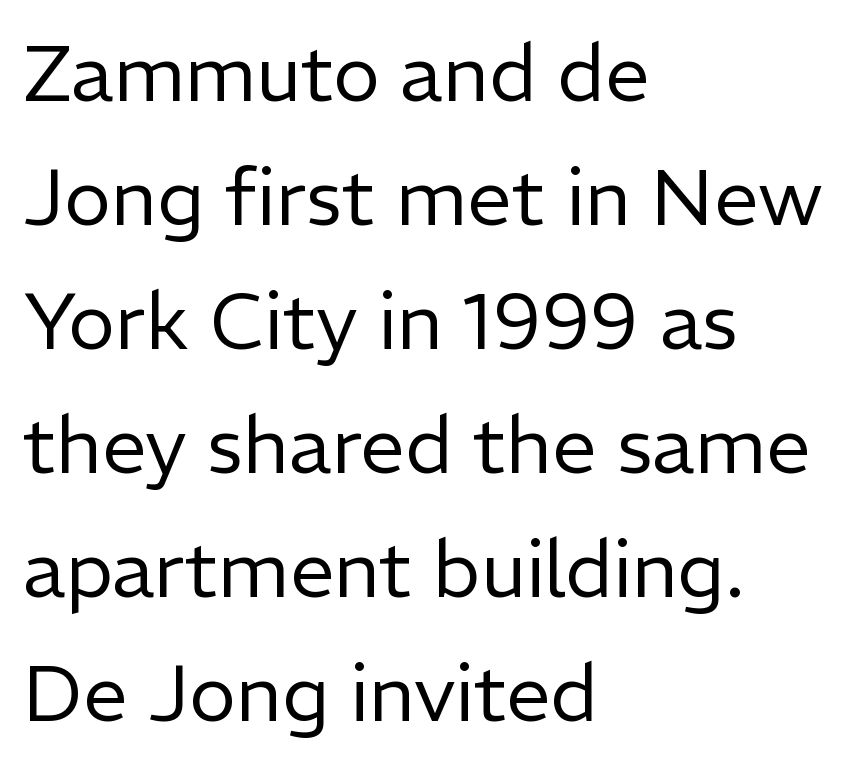
The image shows 79 px regular-weight sans-serif type, upright; set left-aligned, normal line spacing (1.57x), normal letter spacing, not underlined; low stroke contrast and a medium x-height.
